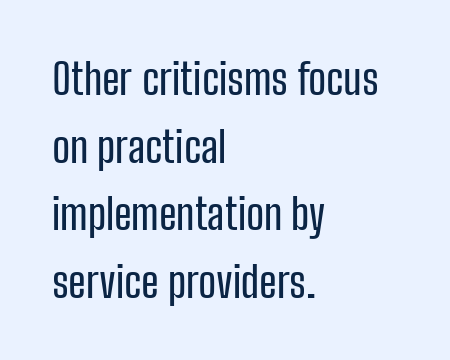
{"serif": "no", "italic": "no", "width": "condensed", "stroke_contrast": "low", "x_height": "medium", "monospaced": "no", "underline": "no", "align": "left", "line_spacing": "normal", "line_spacing_ratio": 1.57, "letter_spacing": "normal", "letter_spacing_em": 0.0, "glyph_px": 43}
